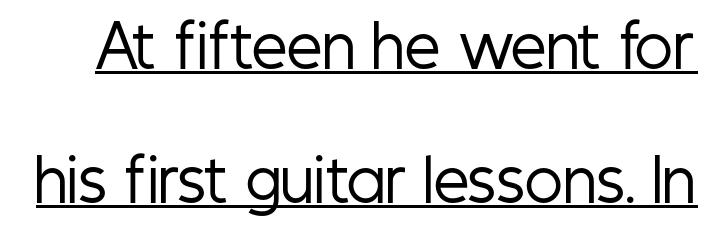
Q: Is the text bold? A: No.
Q: Is the text italic (slanted)? A: No, it is upright.
Q: Is the typeface a serif or a sans-serif typeface? A: Sans-serif.
Q: Is the text underlined? A: Yes.
Q: Is the spacing between letters normal or unusually wide? A: Normal.
Q: Is the spacing between lines tight, normal or loose? A: Loose.
Q: Width (condensed, normal, or wide)? A: Condensed.
Q: Stroke contrast? A: Low.
Q: x-height? A: Medium.
Q: Monospaced? A: No.
